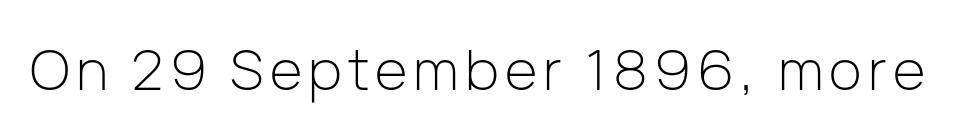
Is there any slant? The stems are plumb. No letter is thick-stroked: the sample isn't bold. A typesetter would label this face a sans. A clean baseline with only descenders dipping below it. Is this a fixed-width face? No — the glyphs have proportional, varying widths.
